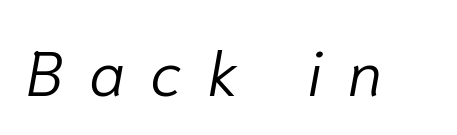
{"italic": "yes", "lean": "right", "slant_degrees": 10, "bold": "no", "weight": "light", "width": "normal", "stroke_contrast": "low", "x_height": "medium", "monospaced": "no", "underline": "no", "letter_spacing": "wide", "letter_spacing_em": 0.41, "glyph_px": 63}
